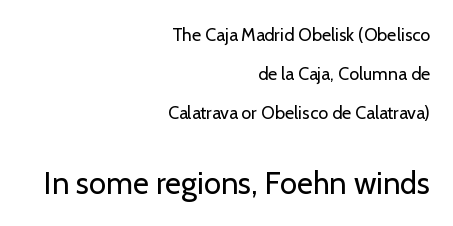
Compared with a flush-left layout, this one pins lines to the opposite, right side. Is the lower block the larger one? Yes — the lower block carries the bigger type. No word sits above an underline. This is sans-serif lettering, the kind often seen on screens and signage.
